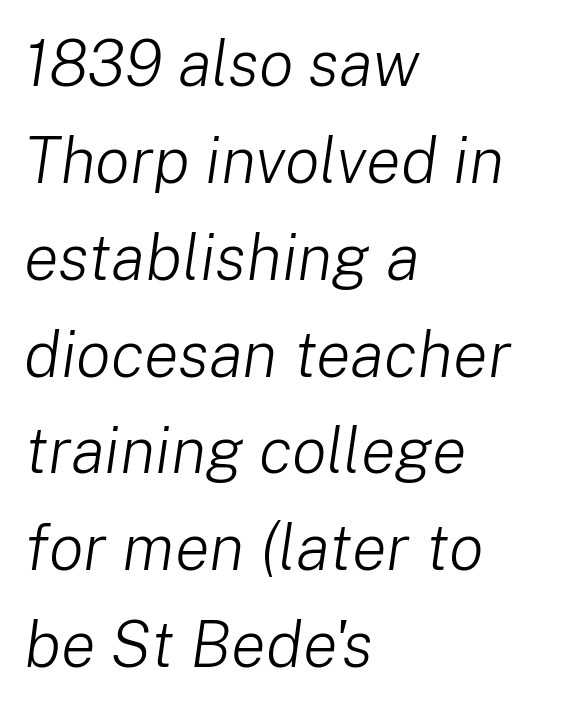
Q: Is the text bold? A: No.
Q: Is the text italic (slanted)? A: Yes, it leans right by about 8 degrees.
Q: Is the text underlined? A: No.
Q: How is the paragraph aligned? A: Left-aligned.
Q: Is the spacing between letters normal or unusually wide? A: Normal.
Q: Is the spacing between lines tight, normal or loose? A: Normal.
Q: Width (condensed, normal, or wide)? A: Normal.
Q: Stroke contrast? A: Low.
Q: x-height? A: Medium.
Q: Monospaced? A: No.
